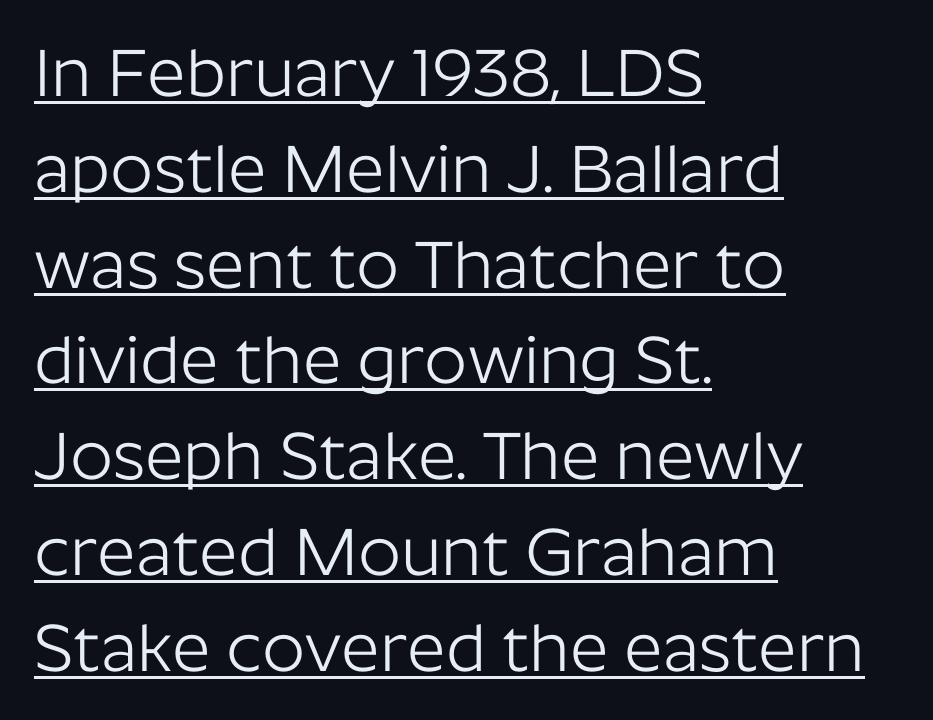
Q: Is the text bold? A: No.
Q: Is the text italic (slanted)? A: No, it is upright.
Q: Is the typeface a serif or a sans-serif typeface? A: Sans-serif.
Q: Is the text underlined? A: Yes.
Q: How is the paragraph aligned? A: Left-aligned.
Q: Is the spacing between letters normal or unusually wide? A: Normal.
Q: Is the spacing between lines tight, normal or loose? A: Normal.
Q: Width (condensed, normal, or wide)? A: Normal.
Q: Stroke contrast? A: Low.
Q: x-height? A: Medium.
Q: Monospaced? A: No.
